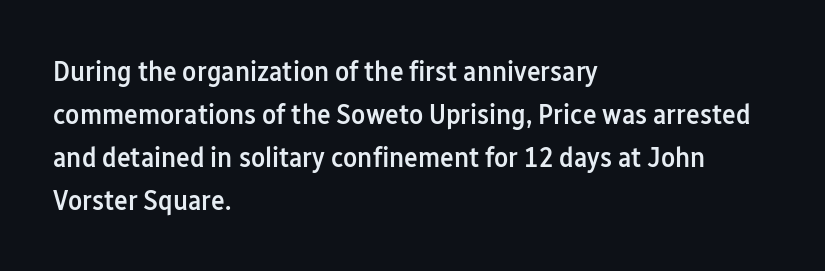
The image shows 29 px semibold, condensed sans-serif type, upright; set left-aligned, normal line spacing (1.48x), normal letter spacing, not underlined; low stroke contrast and a medium x-height.
